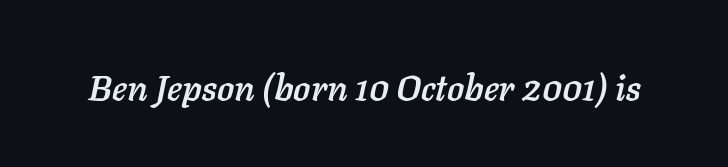
Q: Is the text italic (slanted)? A: Yes, it leans right by about 11 degrees.
Q: Is the text underlined? A: No.
Q: Is the spacing between letters normal or unusually wide? A: Normal.
Q: Width (condensed, normal, or wide)? A: Normal.
Q: Stroke contrast? A: Low.
Q: x-height? A: Medium.
Q: Monospaced? A: No.
